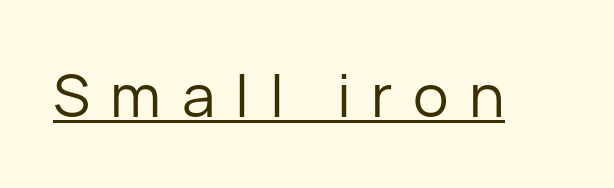
Q: Is the text bold? A: No.
Q: Is the text italic (slanted)? A: No, it is upright.
Q: Is the typeface a serif or a sans-serif typeface? A: Sans-serif.
Q: Is the text underlined? A: Yes.
Q: Is the spacing between letters normal or unusually wide? A: Unusually wide.
Q: Width (condensed, normal, or wide)? A: Normal.
Q: Stroke contrast? A: Low.
Q: x-height? A: Medium.
Q: Monospaced? A: No.
